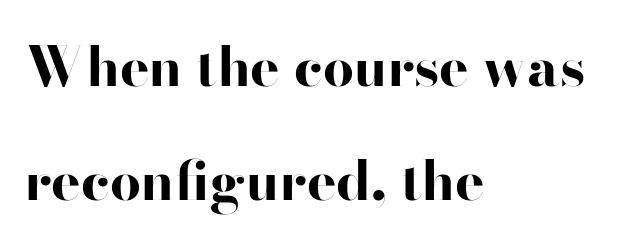
Characters follow at the spacing the type designer built in. The typography opts for an upright posture over an oblique one. Line starts are locked; line ends wander. The rendering uses natural spacing where letterforms have individual widths.
